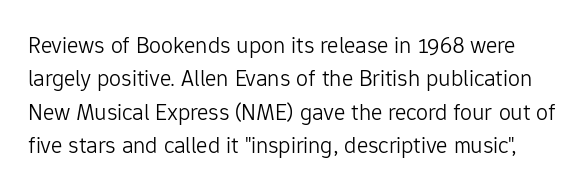
Is this a heavy cut? Hardly; it is regular or lighter. The type is set solid horizontally, with unmodified tracking. Rows of type keep a routine distance in the vertical direction. Rule under the text: the space is simply empty.
